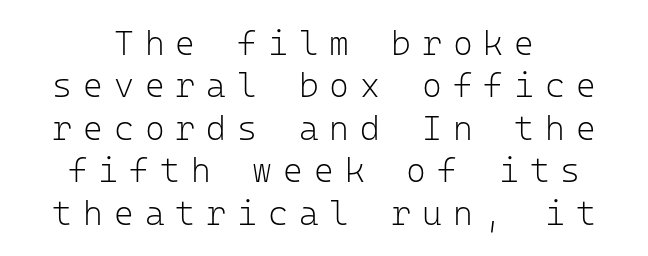
Q: Is the text bold? A: No.
Q: Is the text italic (slanted)? A: No, it is upright.
Q: Is the typeface a serif or a sans-serif typeface? A: Sans-serif.
Q: Is the text underlined? A: No.
Q: Is the spacing between letters normal or unusually wide? A: Unusually wide.
Q: Is the spacing between lines tight, normal or loose? A: Normal.
Q: Width (condensed, normal, or wide)? A: Normal.
Q: Stroke contrast? A: Low.
Q: x-height? A: Medium.
Q: Monospaced? A: Yes.
